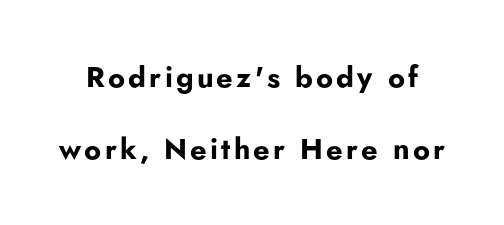
{"serif": "no", "italic": "no", "bold": "yes", "weight": "bold", "width": "normal", "stroke_contrast": "low", "x_height": "small", "monospaced": "no", "underline": "no", "line_spacing": "loose", "line_spacing_ratio": 2.47, "glyph_px": 29}
